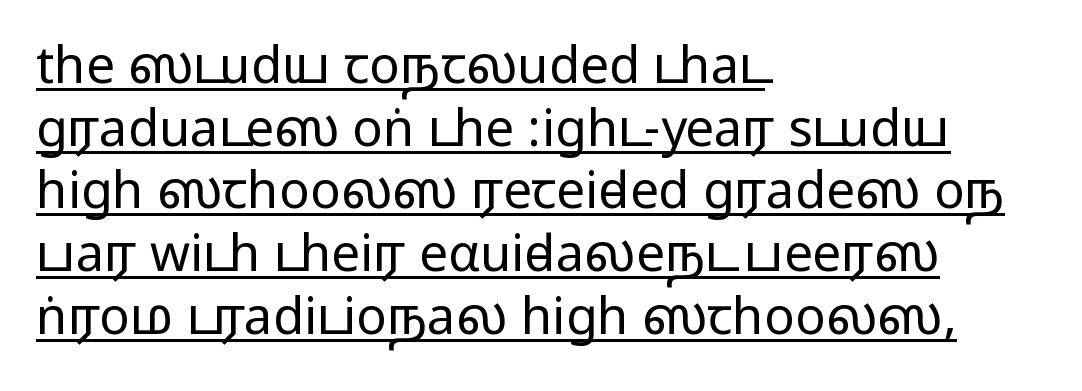
These lines keep a tight, regular rhythm from letter to letter. The rendering uses natural spacing where letterforms have individual widths. Descenders here cross a horizontal rule under the line. The rag falls on the right side of this text block. Nothing sits at the stroke ends, so this counts as sans-serif.
